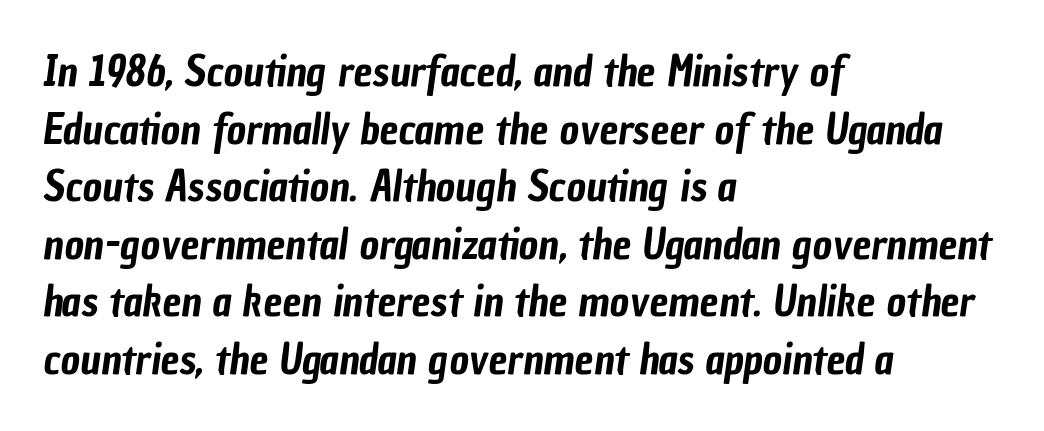
Q: Is the typeface a serif or a sans-serif typeface? A: Sans-serif.
Q: Is the text underlined? A: No.
Q: How is the paragraph aligned? A: Left-aligned.
Q: Is the spacing between letters normal or unusually wide? A: Normal.
Q: Is the spacing between lines tight, normal or loose? A: Normal.
Q: Width (condensed, normal, or wide)? A: Condensed.
Q: Stroke contrast? A: Low.
Q: x-height? A: Medium.
Q: Monospaced? A: No.
